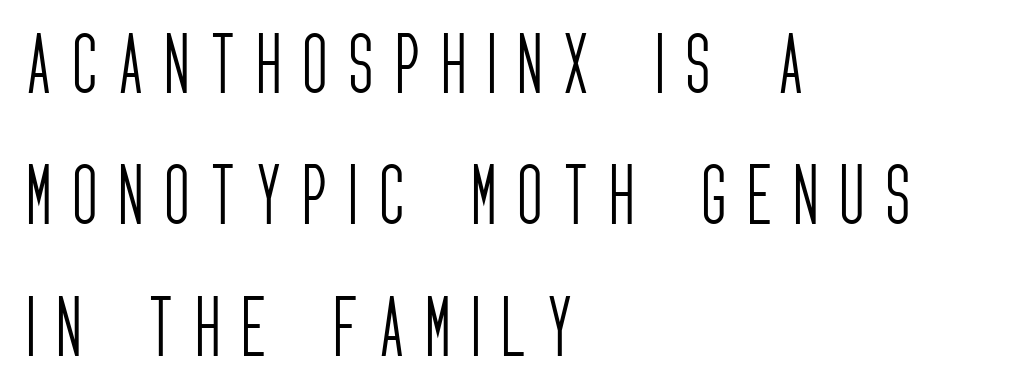
{"serif": "no", "italic": "no", "bold": "no", "weight": "light", "width": "condensed", "stroke_contrast": "low", "x_height": "large", "monospaced": "no", "underline": "no", "align": "left", "line_spacing": "loose", "line_spacing_ratio": 1.99, "letter_spacing": "wide", "letter_spacing_em": 0.34, "glyph_px": 66}
